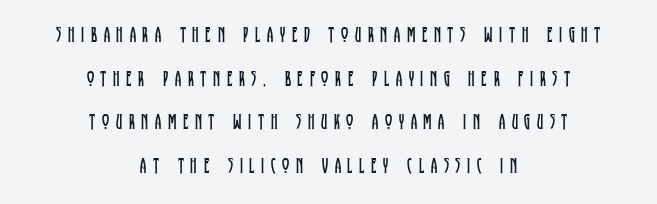
{"italic": "no", "bold": "no", "underline": "no", "align": "center", "line_spacing": "loose", "line_spacing_ratio": 1.98, "letter_spacing": "wide", "letter_spacing_em": 0.3, "glyph_px": 22}
